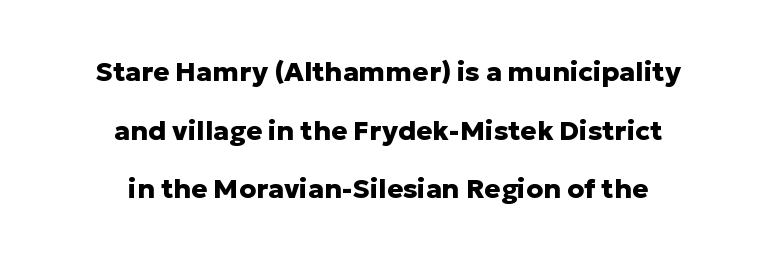
{"italic": "no", "bold": "yes", "underline": "no", "align": "center", "line_spacing": "loose", "line_spacing_ratio": 2.17, "letter_spacing": "normal", "letter_spacing_em": 0.0, "glyph_px": 27}
